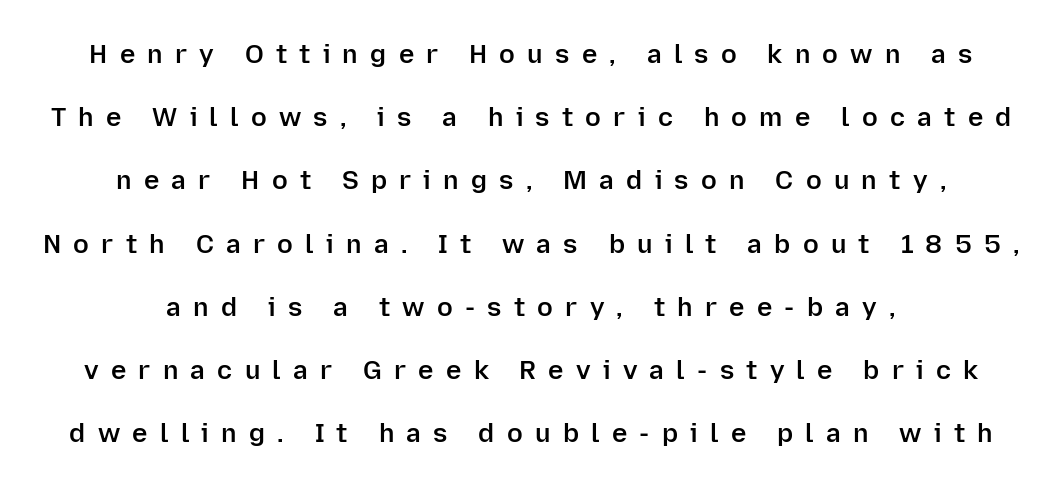
{"italic": "no", "bold": "semi", "underline": "no", "align": "center", "line_spacing": "loose", "line_spacing_ratio": 2.43, "letter_spacing": "wide", "letter_spacing_em": 0.47, "glyph_px": 26}
